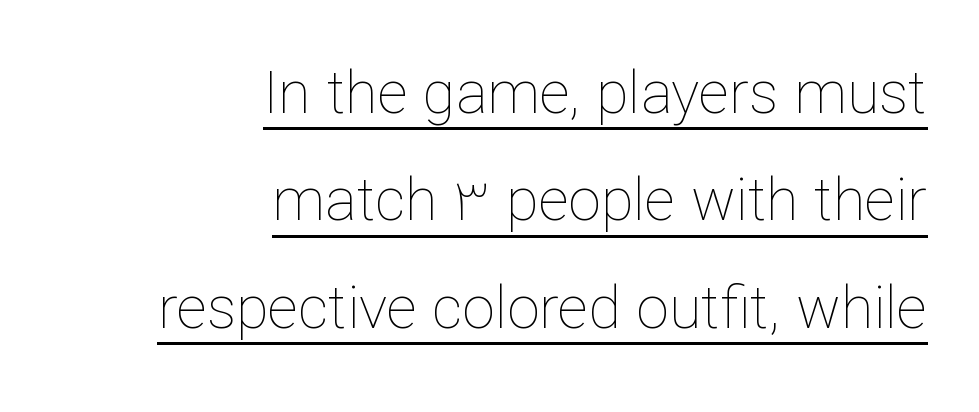
The image shows 59 px thin type, upright; set right-aligned, line spacing 1.82x, normal letter spacing, underlined; low stroke contrast and a medium x-height.
